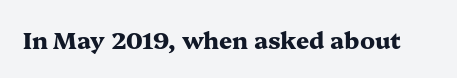
Q: Is the text bold? A: Yes.
Q: Is the text italic (slanted)? A: No, it is upright.
Q: Is the text underlined? A: No.
Q: Is the spacing between letters normal or unusually wide? A: Normal.
